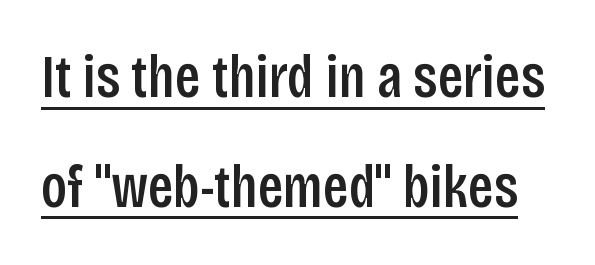
The image shows 60 px semibold, condensed sans-serif type, upright; set line spacing 1.83x, normal letter spacing, underlined; low stroke contrast and a large x-height.
